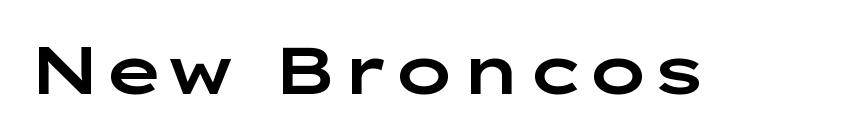
The image shows 67 px wide sans-serif type, upright; set normal letter spacing, not underlined; low stroke contrast and a medium x-height.
